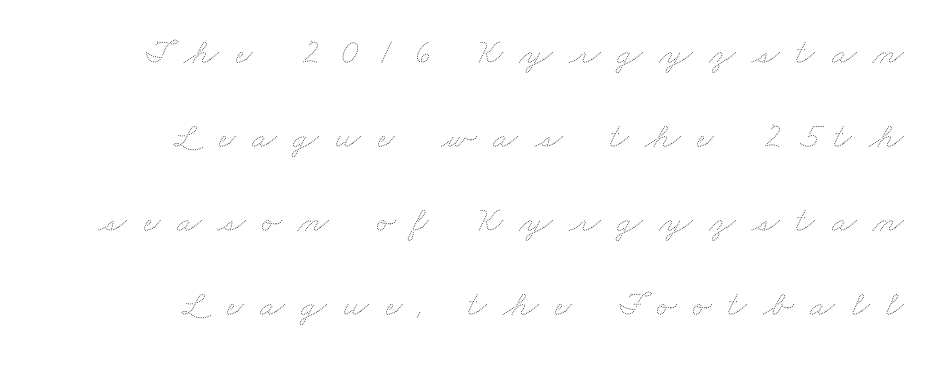
{"bold": "no", "weight": "thin", "width": "wide", "stroke_contrast": "medium", "x_height": "small", "monospaced": "no", "underline": "no", "align": "right", "line_spacing": "loose", "line_spacing_ratio": 2.33, "letter_spacing": "wide", "letter_spacing_em": 0.46, "glyph_px": 36}
